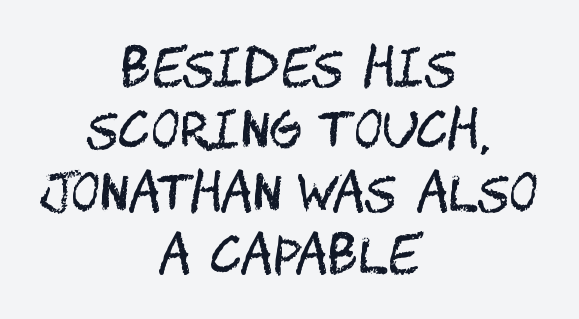
Q: Is the text bold? A: No.
Q: Is the text italic (slanted)? A: No, it is upright.
Q: Is the typeface a serif or a sans-serif typeface? A: Sans-serif.
Q: Is the text underlined? A: No.
Q: How is the paragraph aligned? A: Centered.
Q: Is the spacing between letters normal or unusually wide? A: Normal.
Q: Is the spacing between lines tight, normal or loose? A: Normal.
Q: Width (condensed, normal, or wide)? A: Condensed.
Q: Stroke contrast? A: Medium.
Q: x-height? A: Large.
